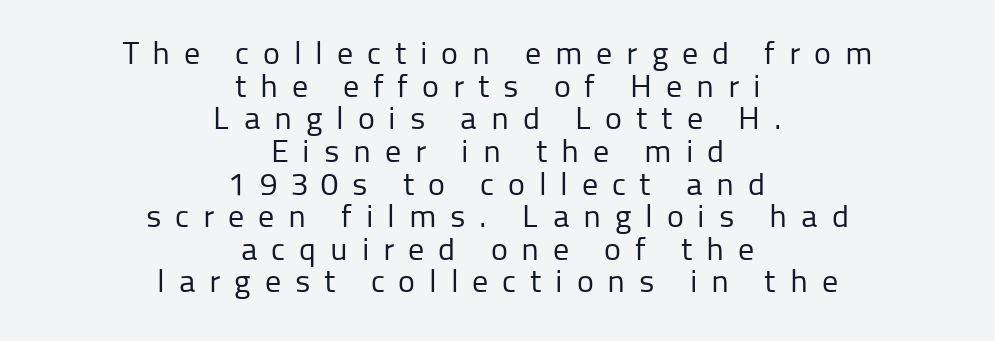
The image shows 32 px regular-weight sans-serif type, upright; set centered, tight line spacing (1.02x), unusually wide letter spacing (+0.43 em), not underlined; low stroke contrast and a medium x-height.
